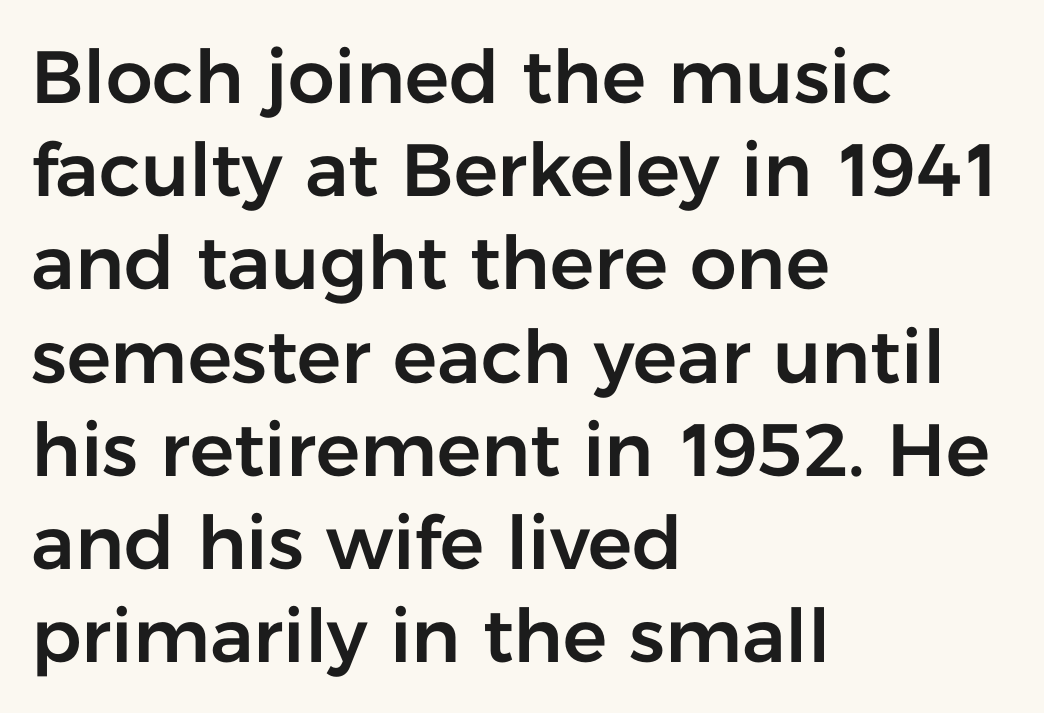
The image shows 74 px sans-serif type, upright; set left-aligned, normal line spacing (1.26x), normal letter spacing, not underlined; low stroke contrast and a medium x-height.
